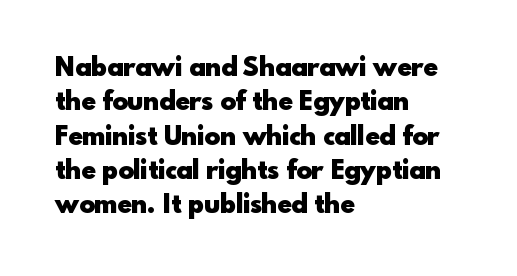
Q: Is the text bold? A: Yes.
Q: Is the text italic (slanted)? A: No, it is upright.
Q: Is the text underlined? A: No.
Q: How is the paragraph aligned? A: Left-aligned.
Q: Is the spacing between letters normal or unusually wide? A: Normal.
Q: Is the spacing between lines tight, normal or loose? A: Normal.
